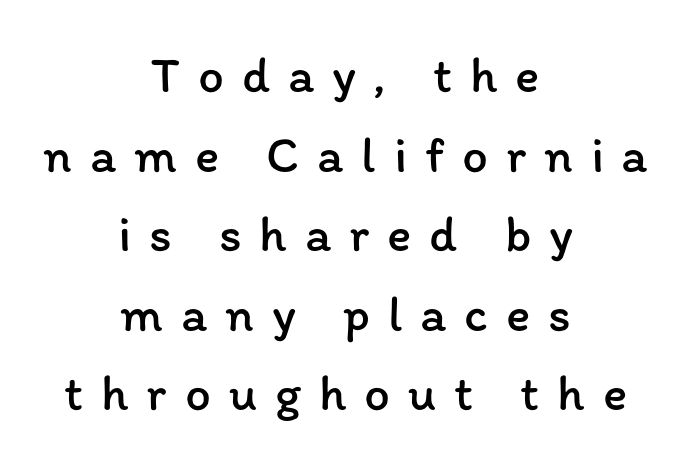
Compared with a typical body face, this is equally light or lighter still. The horizontal fit of the characters is loose and conspicuously gappy. Each line is balanced around a shared central axis. A bare baseline throughout the passage.
